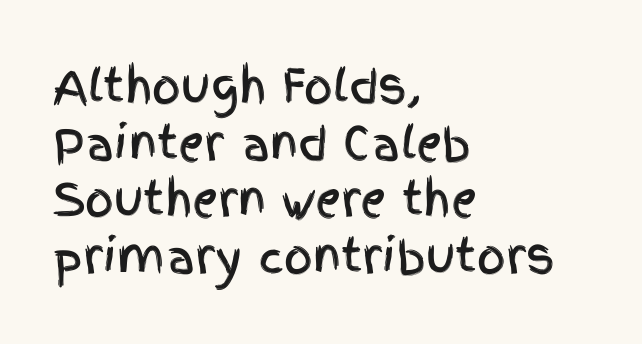
The image shows 45 px condensed sans-serif type, upright; set left-aligned, normal line spacing (1.26x), normal letter spacing, not underlined; a large x-height.
